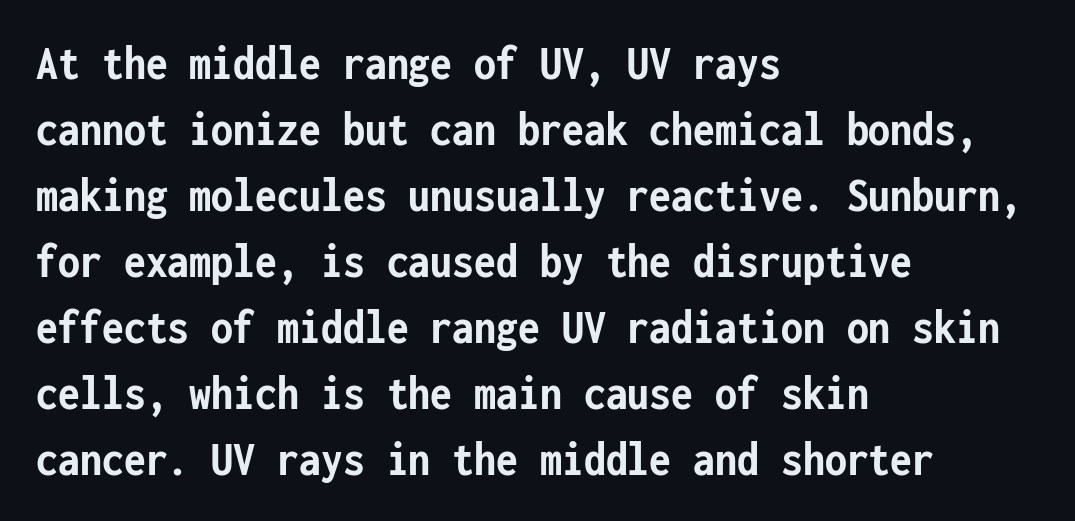
Q: Is the text bold? A: Yes.
Q: Is the text italic (slanted)? A: No, it is upright.
Q: Is the typeface a serif or a sans-serif typeface? A: Sans-serif.
Q: Is the text underlined? A: No.
Q: How is the paragraph aligned? A: Left-aligned.
Q: Is the spacing between letters normal or unusually wide? A: Normal.
Q: Is the spacing between lines tight, normal or loose? A: Normal.
Q: Width (condensed, normal, or wide)? A: Condensed.
Q: Stroke contrast? A: Low.
Q: x-height? A: Medium.
Q: Monospaced? A: Yes.
